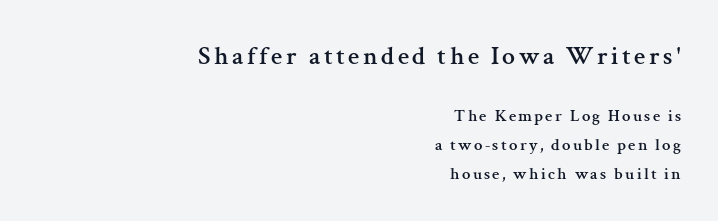
The image shows 26 px text type, upright; set right-aligned, line spacing 1.72x, not underlined; the first (top) block is 1.53x larger.
